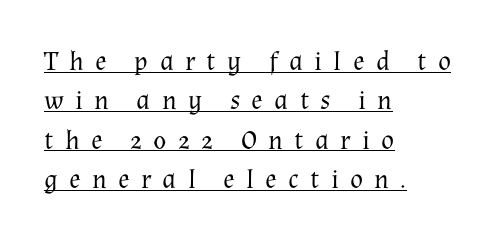
The image shows 27 px text type, upright; set left-aligned, normal line spacing (1.46x), unusually wide letter spacing (+0.42 em), underlined.
